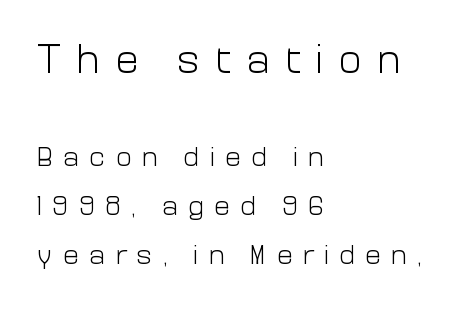
{"serif": "no", "italic": "no", "bold": "no", "weight": "light", "width": "normal", "stroke_contrast": "low", "x_height": "medium", "monospaced": "no", "underline": "no", "align": "left", "line_spacing_ratio": 1.81, "letter_spacing": "wide", "letter_spacing_em": 0.37, "larger_block": "first", "size_ratio": 1.48, "glyph_px": 40}
